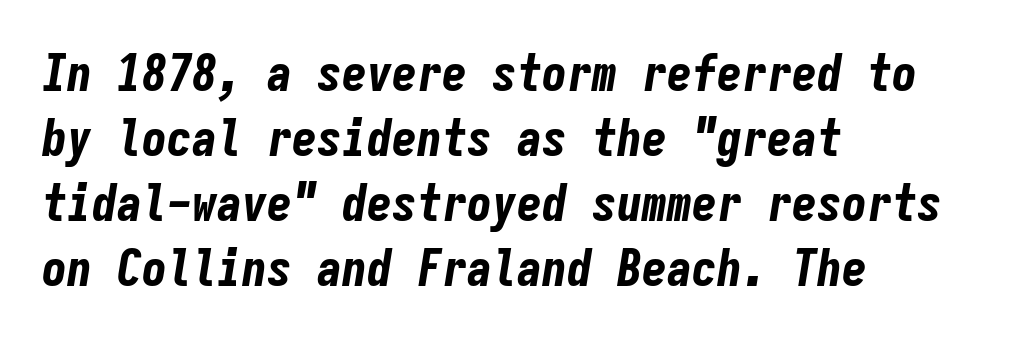
The image shows 50 px bold, condensed type, italic (leaning right), monospaced; set left-aligned, normal line spacing (1.3x), normal letter spacing, not underlined; low stroke contrast and a medium x-height.
